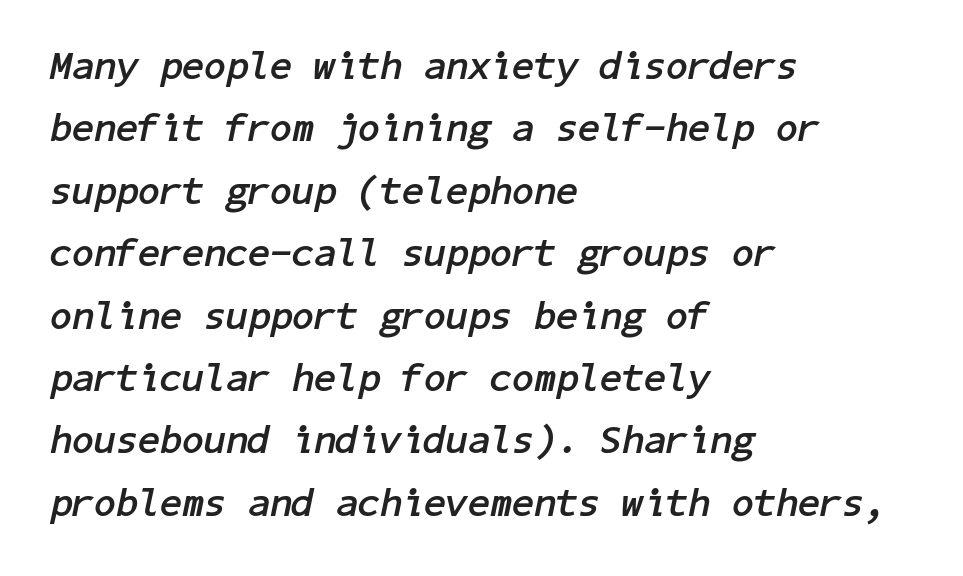
Q: Is the text bold? A: Yes.
Q: Is the text italic (slanted)? A: Yes, it leans right by about 11 degrees.
Q: Is the text underlined? A: No.
Q: How is the paragraph aligned? A: Left-aligned.
Q: Is the spacing between letters normal or unusually wide? A: Normal.
Q: Is the spacing between lines tight, normal or loose? A: Normal.
Q: Width (condensed, normal, or wide)? A: Normal.
Q: Stroke contrast? A: Low.
Q: x-height? A: Medium.
